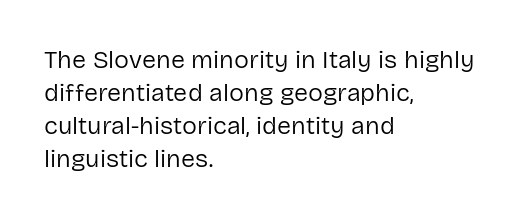
{"italic": "no", "bold": "no", "underline": "no", "align": "left", "line_spacing": "normal", "line_spacing_ratio": 1.32, "letter_spacing": "normal", "letter_spacing_em": 0.0, "glyph_px": 25}
